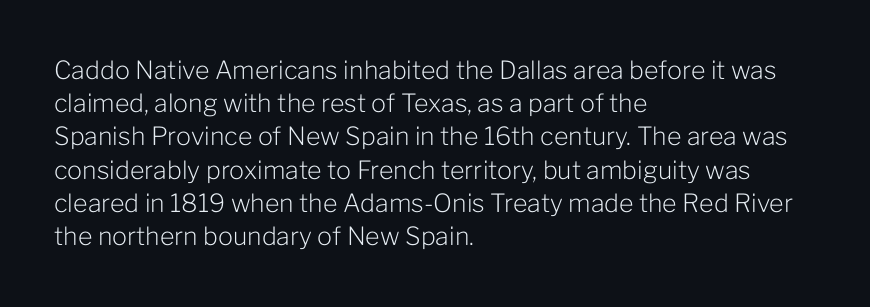
The image shows 25 px text type, upright; set left-aligned, normal line spacing (1.33x), normal letter spacing, not underlined.
